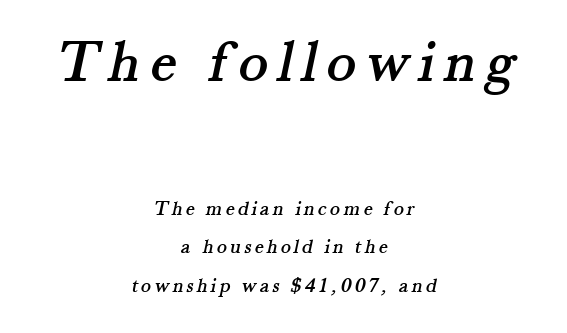
The strip under each line holds only bare page. A student would notice the top passage is typeset larger than what follows. Proportional: the letters do not fall into vertical columns. The characters display serif detailing at their extremities. Typeset on center — no edge is straight.
